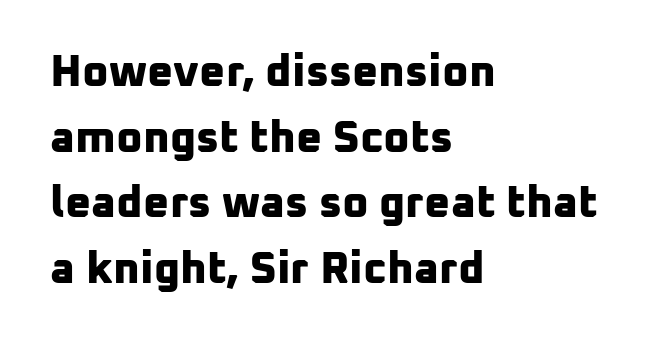
The image shows 45 px bold sans-serif type; set left-aligned, normal line spacing (1.46x), normal letter spacing, not underlined; low stroke contrast and a medium x-height.
